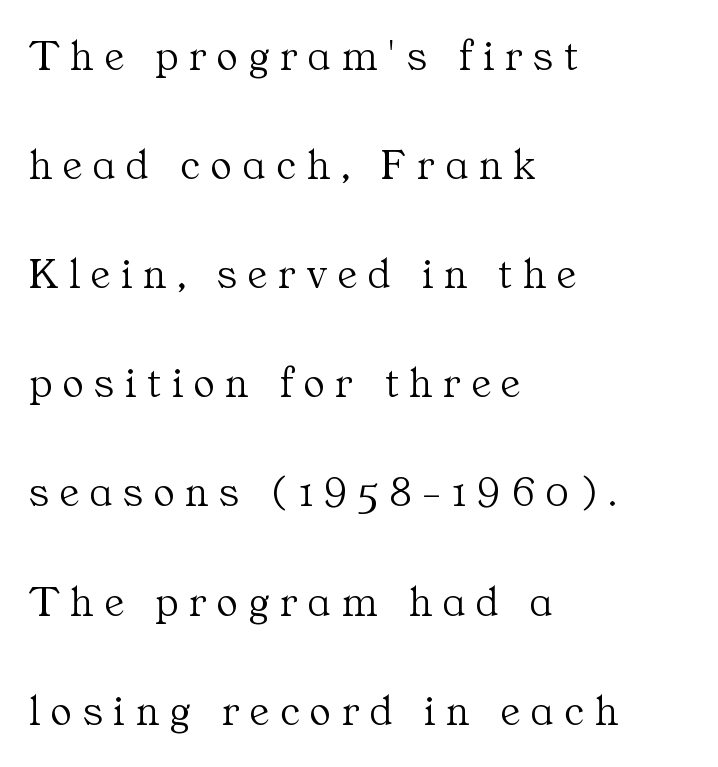
Compared with a centered layout, this one pins lines to the left instead. The letters are spread apart with noticeably loose tracking. Summary of vertical rhythm: relaxed, with wide interline spacing. Letters have the restrained weight of plain body copy at most. A bare baseline throughout the passage.
